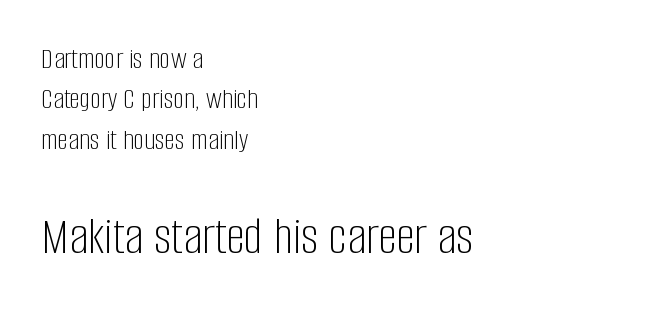
The image shows 53 px light, condensed sans-serif type, upright; set left-aligned, normal line spacing (1.35x), normal letter spacing, not underlined; the second (bottom) block is 1.77x larger; low stroke contrast and a large x-height.
